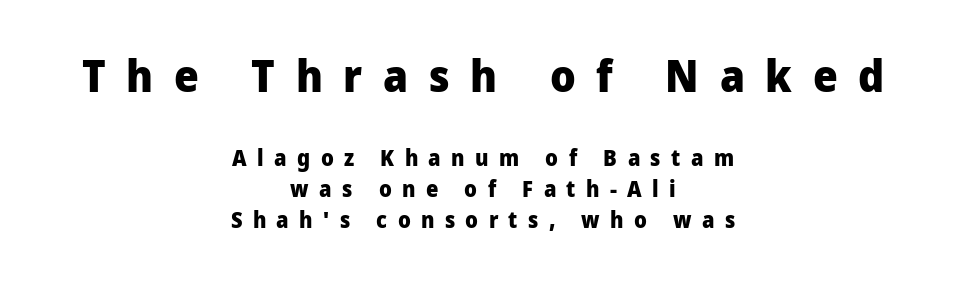
The image shows 44 px heavy sans-serif type, upright; set centered, normal line spacing (1.41x), unusually wide letter spacing (+0.47 em), not underlined; the first (top) block is 2.0x larger; low stroke contrast and a medium x-height.
